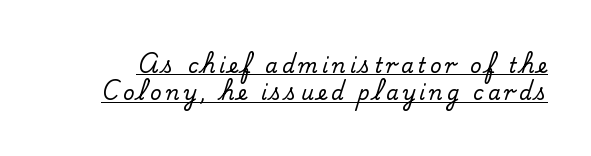
Honestly, the underline is the first thing you notice here. If you measured baseline to baseline, you'd find a middling distance. Words appear elongated and porous because spacing is wide.
